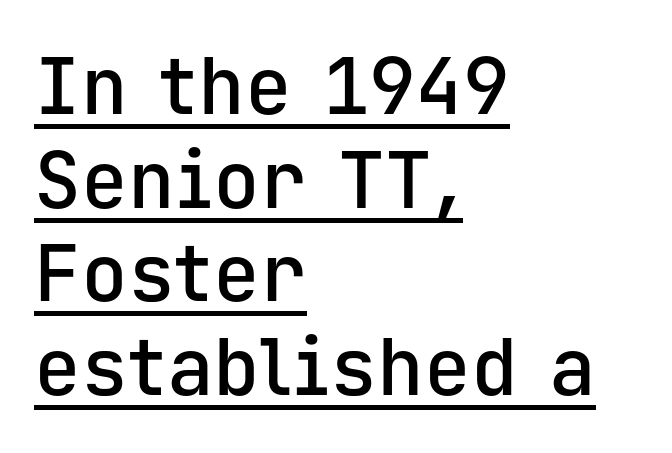
Q: Is the text bold? A: Semi-bold.
Q: Is the text italic (slanted)? A: No, it is upright.
Q: Is the typeface a serif or a sans-serif typeface? A: Sans-serif.
Q: Is the text underlined? A: Yes.
Q: How is the paragraph aligned? A: Left-aligned.
Q: Is the spacing between letters normal or unusually wide? A: Normal.
Q: Width (condensed, normal, or wide)? A: Normal.
Q: Stroke contrast? A: Low.
Q: x-height? A: Medium.
Q: Monospaced? A: Yes.
